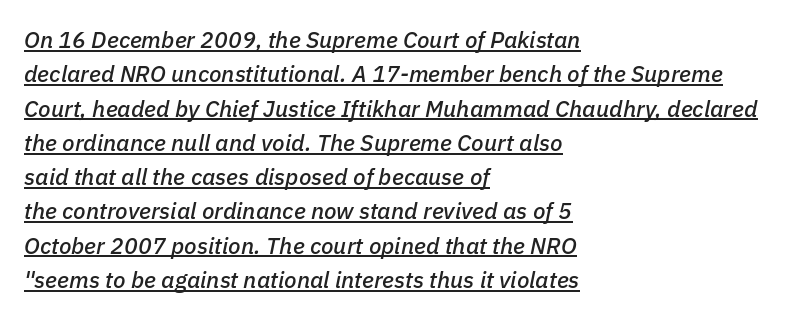
Horizontally, the lines are justified to the leading edge only. Students, observe: this is what conventionally led text looks like. What decoration does the sample have? An underline. Rendered with sloped, italic letterforms. The rendering keeps characters at their native spacing.
